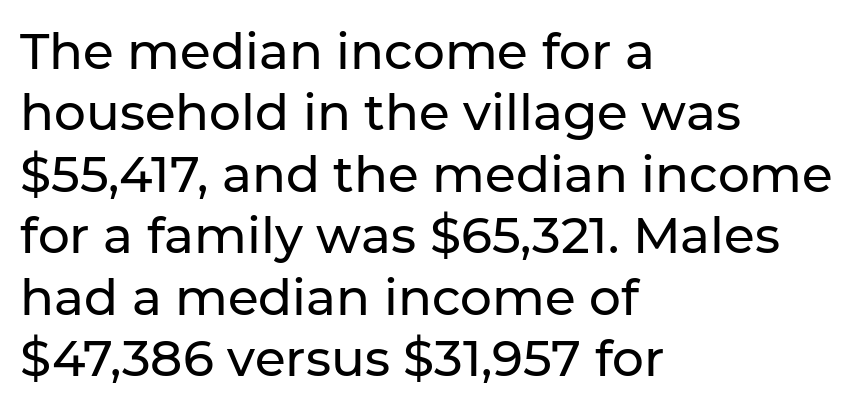
The passage shown is typeset with a sans-serif family. Letters rest on an invisible, unmarked baseline. Caption: standard tracking, unaltered. The rendering uses natural spacing where letterforms have individual widths. Casual observation: everything's shoved over to the left.
